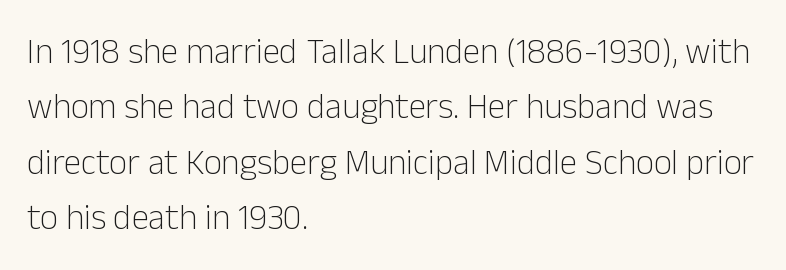
Each word holds together tightly as a unit, with standard inter-letter gaps. No heavy texture on the line: the type isn't bold. Nope, no serifs anywhere on these letters. This block has exactly the height ordinary leading produces. You could not count columns in this text — the font is proportionally spaced.
